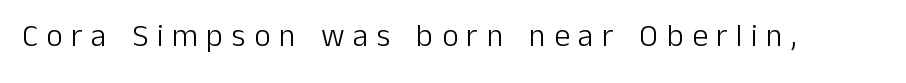
{"serif": "no", "italic": "no", "bold": "no", "weight": "light", "width": "normal", "stroke_contrast": "low", "x_height": "medium", "monospaced": "no", "underline": "no", "letter_spacing": "wide", "letter_spacing_em": 0.26, "glyph_px": 32}
